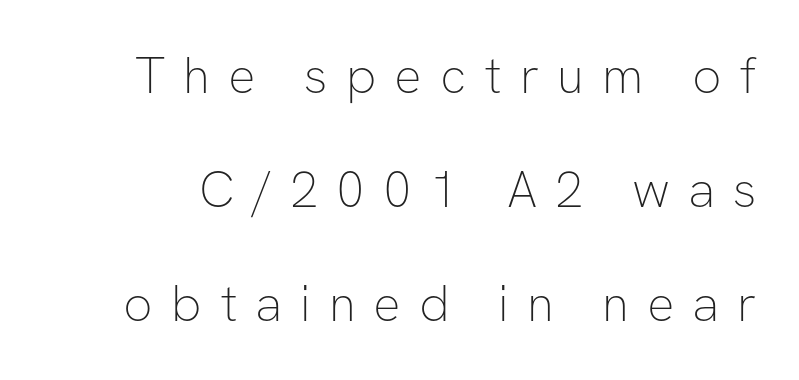
The image shows 51 px thin sans-serif type, upright; set loose line spacing (2.24x), unusually wide letter spacing (+0.35 em), not underlined; low stroke contrast and a medium x-height.
